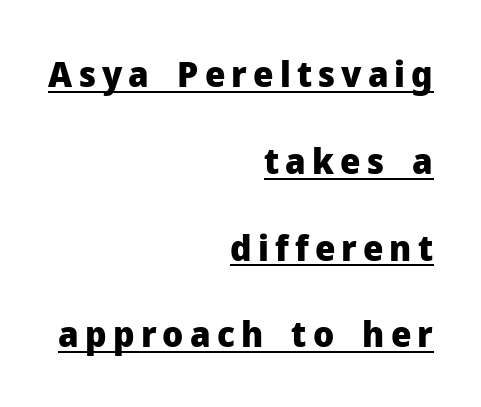
Q: Is the text bold? A: Yes.
Q: Is the text italic (slanted)? A: No, it is upright.
Q: Is the typeface a serif or a sans-serif typeface? A: Sans-serif.
Q: Is the text underlined? A: Yes.
Q: How is the paragraph aligned? A: Right-aligned.
Q: Is the spacing between lines tight, normal or loose? A: Loose.
Q: Width (condensed, normal, or wide)? A: Normal.
Q: Stroke contrast? A: Low.
Q: x-height? A: Medium.
Q: Monospaced? A: No.
